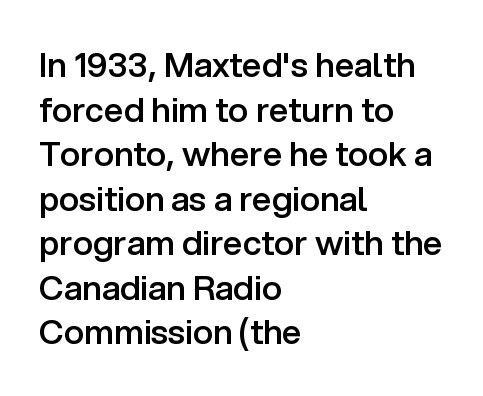
{"serif": "no", "italic": "no", "bold": "semi", "weight": "semibold", "width": "normal", "stroke_contrast": "low", "x_height": "medium", "monospaced": "no", "underline": "no", "align": "left", "line_spacing": "normal", "line_spacing_ratio": 1.31, "letter_spacing": "normal", "letter_spacing_em": 0.0, "glyph_px": 34}
